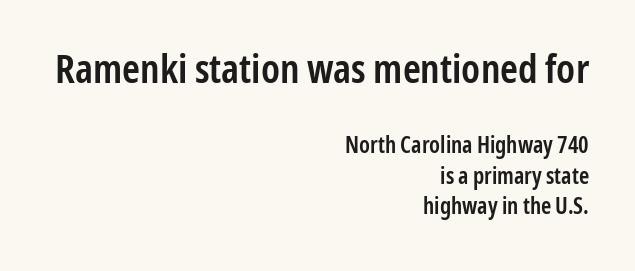
The composition opens big and finishes small. The font's upright variant was chosen for this text. Looks like regular typesetting: each glyph gets only the width it needs. Summary of vertical rhythm: regular, with standard interline spacing. The horizontal fit of the characters is conventional and even.
